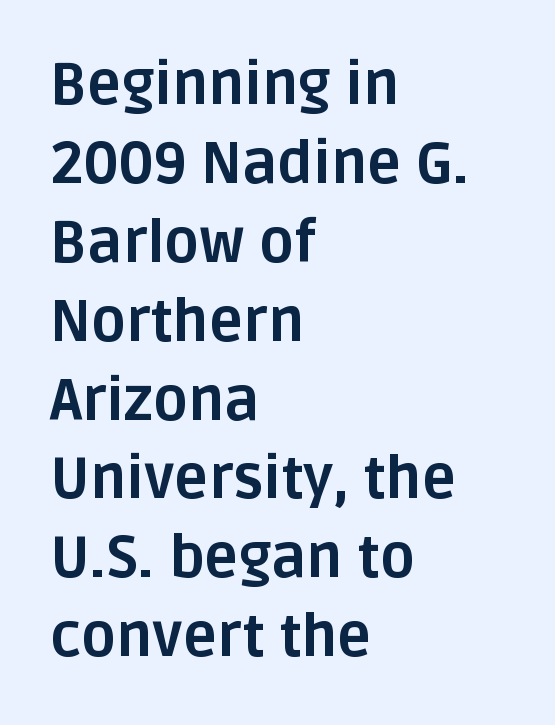
Q: Is the text bold? A: Yes.
Q: Is the text italic (slanted)? A: No, it is upright.
Q: Is the typeface a serif or a sans-serif typeface? A: Sans-serif.
Q: Is the text underlined? A: No.
Q: How is the paragraph aligned? A: Left-aligned.
Q: Is the spacing between letters normal or unusually wide? A: Normal.
Q: Is the spacing between lines tight, normal or loose? A: Normal.
Q: Width (condensed, normal, or wide)? A: Normal.
Q: Stroke contrast? A: Low.
Q: x-height? A: Large.
Q: Monospaced? A: No.
